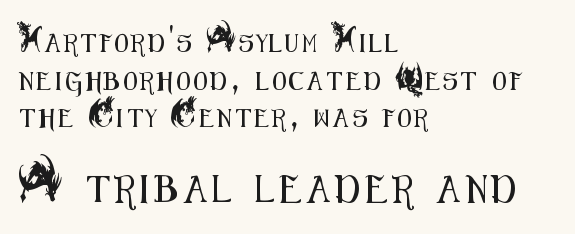
{"italic": "no", "underline": "no", "align": "left", "line_spacing": "loose", "line_spacing_ratio": 2.09, "letter_spacing": "wide", "letter_spacing_em": 0.2, "larger_block": "second", "size_ratio": 1.5, "glyph_px": 27}
